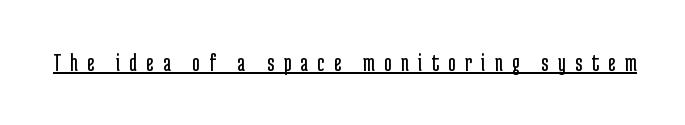
Honestly, the letter spacing is so wide it's the main thing you notice. These lines were composed using upright roman letters. No extra ink here — the face is not bold. Check the space under the baseline: a stroke is drawn there.
